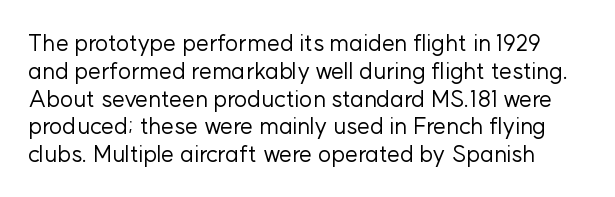
The image shows 23 px text type, upright; set line spacing 1.21x, normal letter spacing, not underlined.
